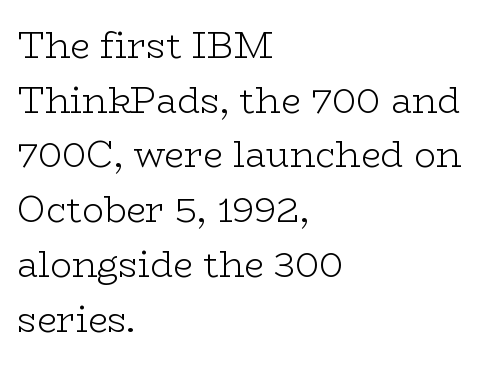
The weight would be labelled regular, book, light, or lighter still. A typesetter would call this proportional, since set widths differ per character. This rendering leaves character spacing at its baseline value. Clear beneath every line of the passage.
